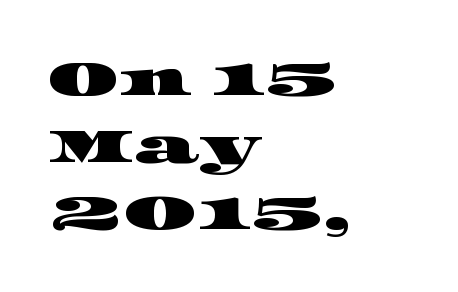
The image shows 48 px wide serif type; set left-aligned, normal line spacing (1.4x), normal letter spacing, not underlined; high stroke contrast and a large x-height.
